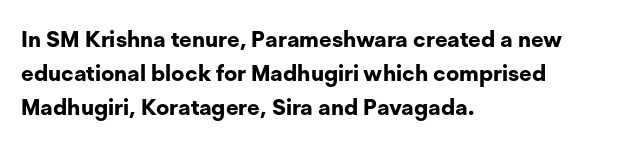
The image shows 22 px bold type, upright; set left-aligned, normal line spacing (1.55x), normal letter spacing, not underlined.
